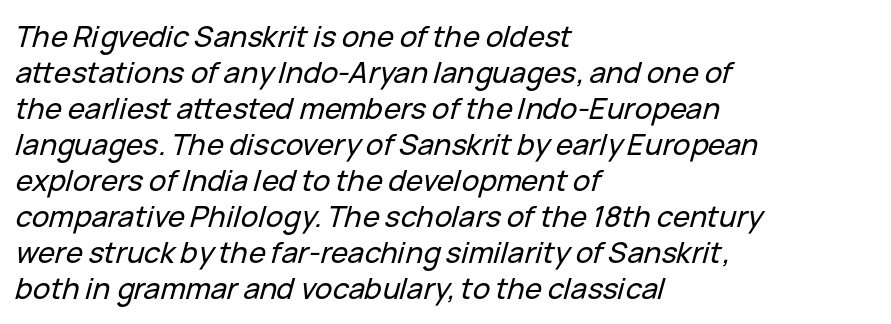
Honestly, there is no underline to notice here at all. Teacher's note: observe the even left margin — that is flush-left alignment. The glyphs look as if they've been sheared to an angle. Here the designer chose a conventional face with non-uniform glyph widths. Caption: standard tracking, unaltered.
